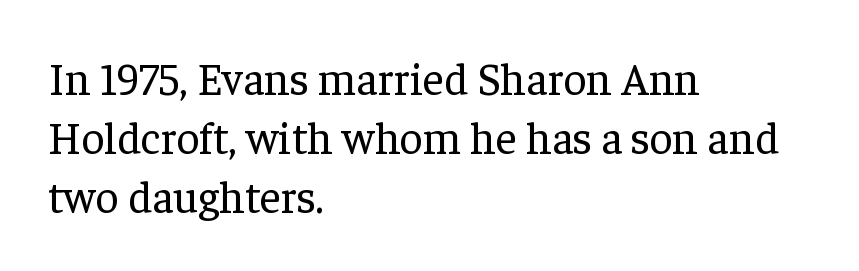
Stem width sits at or under what a default text font uses. Designer's note — italics off, roman on. Look at the tracking — it's just the regular setting, nothing added. The typesetter chose a ragged-right arrangement here. Varying glyph widths throughout — classic text-font behaviour.
